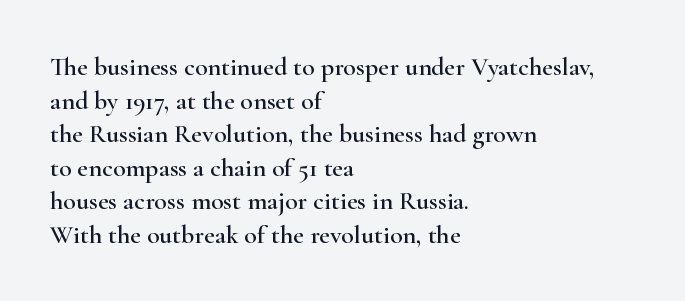
Q: Is the text italic (slanted)? A: No, it is upright.
Q: Is the text underlined? A: No.
Q: How is the paragraph aligned? A: Left-aligned.
Q: Is the spacing between letters normal or unusually wide? A: Normal.
Q: Is the spacing between lines tight, normal or loose? A: Normal.
